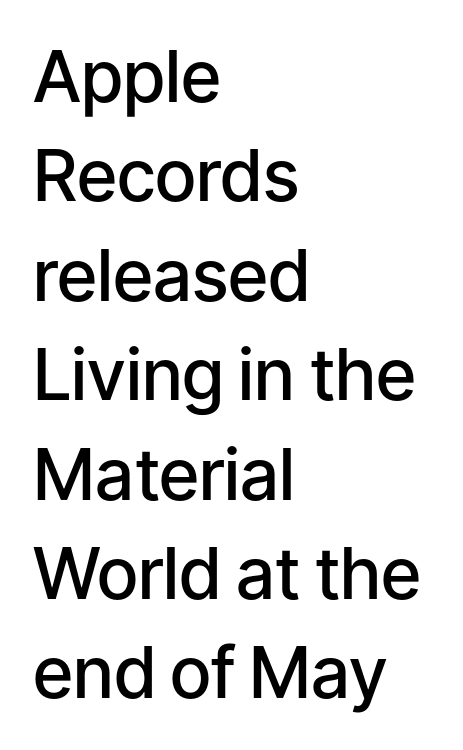
{"serif": "no", "italic": "no", "bold": "semi", "weight": "semibold", "width": "normal", "stroke_contrast": "low", "x_height": "medium", "monospaced": "no", "underline": "no", "align": "left", "line_spacing": "normal", "line_spacing_ratio": 1.4, "letter_spacing": "normal", "letter_spacing_em": 0.0, "glyph_px": 71}
